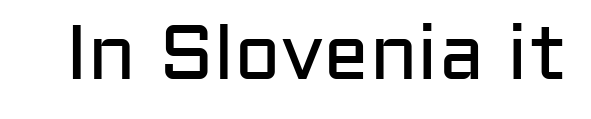
The image shows 77 px regular-weight sans-serif type, upright; set normal letter spacing, not underlined; low stroke contrast and a medium x-height.
